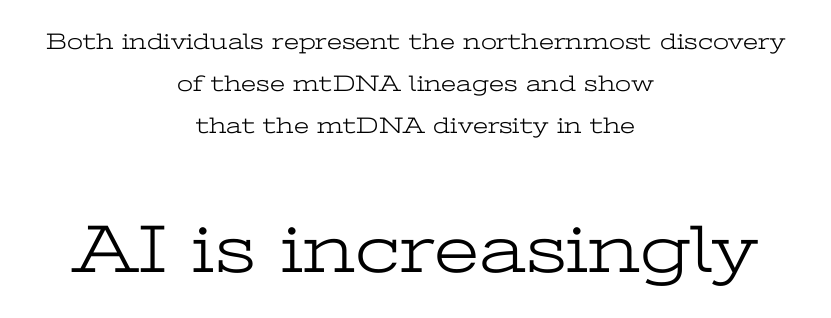
Q: Is the text bold? A: No.
Q: Is the text italic (slanted)? A: No, it is upright.
Q: Is the typeface a serif or a sans-serif typeface? A: Serif.
Q: Is the text underlined? A: No.
Q: How is the paragraph aligned? A: Centered.
Q: Is the spacing between letters normal or unusually wide? A: Normal.
Q: Which block of text is set in a larger size, the first (top) or the second (bottom)? A: The second (bottom) one.
Q: Width (condensed, normal, or wide)? A: Wide.
Q: Stroke contrast? A: Low.
Q: x-height? A: Medium.
Q: Monospaced? A: No.
